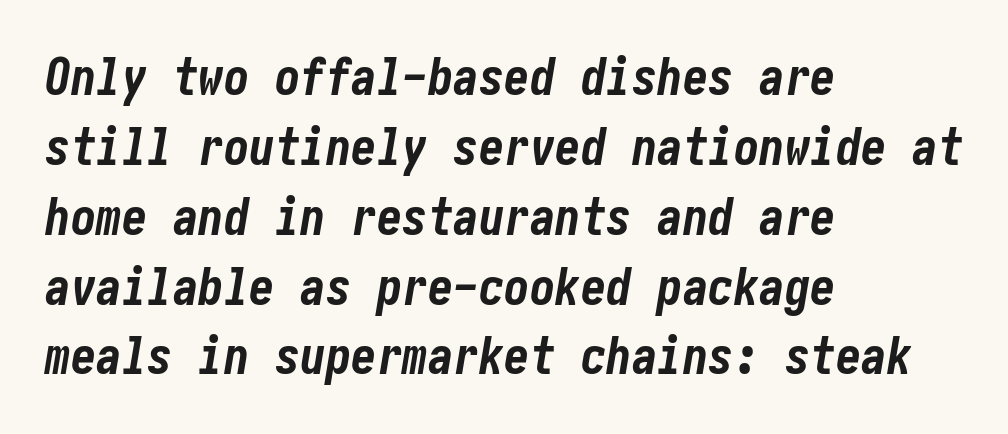
The image shows 51 px bold, condensed type, italic (leaning right); set left-aligned, normal line spacing (1.37x), normal letter spacing, not underlined; low stroke contrast and a medium x-height.
